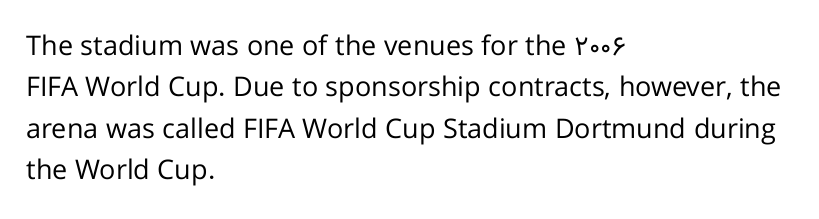
{"italic": "no", "bold": "no", "underline": "no", "align": "left", "line_spacing": "normal", "line_spacing_ratio": 1.53, "letter_spacing": "normal", "letter_spacing_em": 0.0, "glyph_px": 27}
